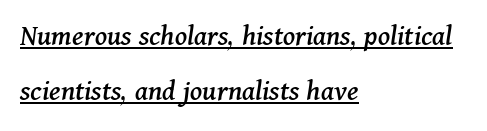
Q: Is the text italic (slanted)? A: Yes, it leans right by about 11 degrees.
Q: Is the typeface a serif or a sans-serif typeface? A: Serif.
Q: Is the text underlined? A: Yes.
Q: How is the paragraph aligned? A: Left-aligned.
Q: Is the spacing between letters normal or unusually wide? A: Normal.
Q: Width (condensed, normal, or wide)? A: Normal.
Q: Stroke contrast? A: Medium.
Q: x-height? A: Medium.
Q: Monospaced? A: No.
